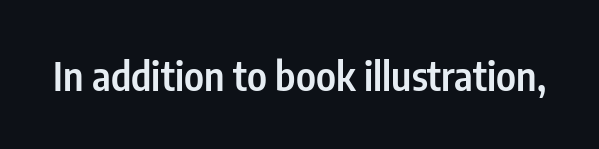
Q: Is the text bold? A: Semi-bold.
Q: Is the text italic (slanted)? A: No, it is upright.
Q: Is the typeface a serif or a sans-serif typeface? A: Sans-serif.
Q: Is the text underlined? A: No.
Q: Is the spacing between letters normal or unusually wide? A: Normal.
Q: Width (condensed, normal, or wide)? A: Condensed.
Q: Stroke contrast? A: Low.
Q: x-height? A: Medium.
Q: Monospaced? A: No.
